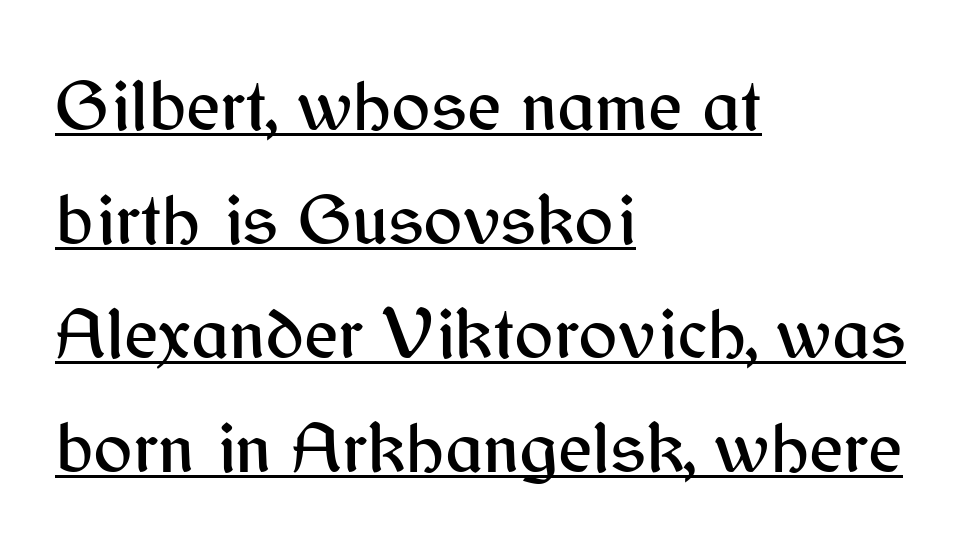
Nope, not italic — everything's standing straight. Does extra space separate the letters? No, they use regular spacing. The face used here appears with an underline applied. The passage shown is typed in a proportional face where columns would drift.
